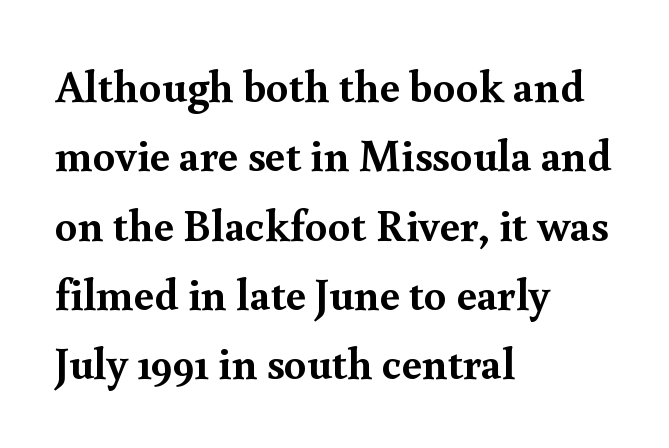
Q: Is the text bold? A: Yes.
Q: Is the text italic (slanted)? A: No, it is upright.
Q: Is the typeface a serif or a sans-serif typeface? A: Serif.
Q: Is the text underlined? A: No.
Q: How is the paragraph aligned? A: Left-aligned.
Q: Is the spacing between letters normal or unusually wide? A: Normal.
Q: Is the spacing between lines tight, normal or loose? A: Normal.
Q: Width (condensed, normal, or wide)? A: Normal.
Q: x-height? A: Small.
Q: Monospaced? A: No.
